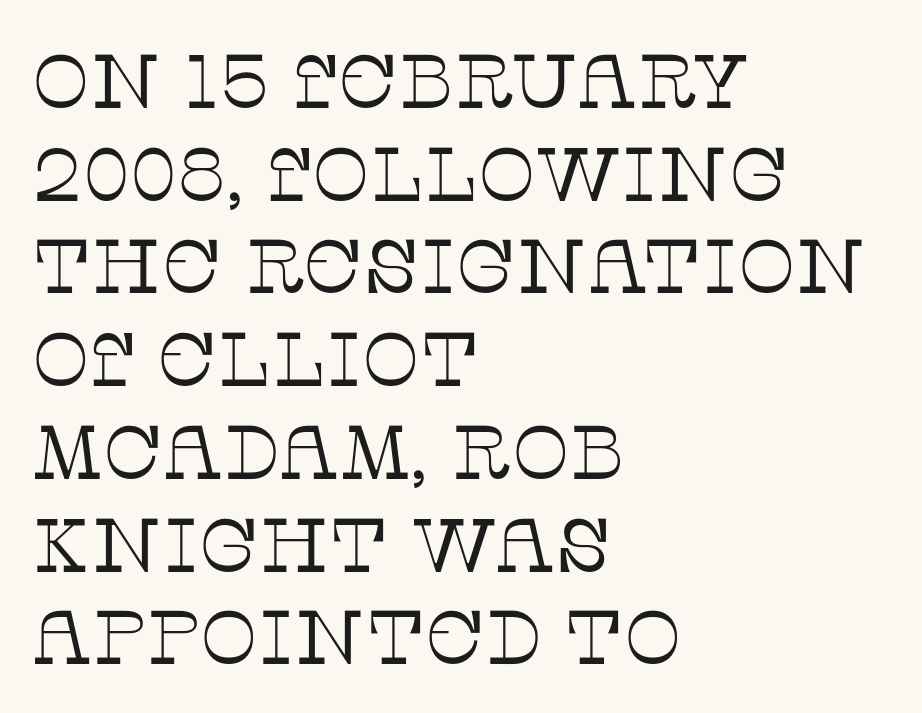
The image shows 76 px thin serif type, upright; set left-aligned, line spacing 1.22x, normal letter spacing, not underlined; low stroke contrast and a large x-height.
